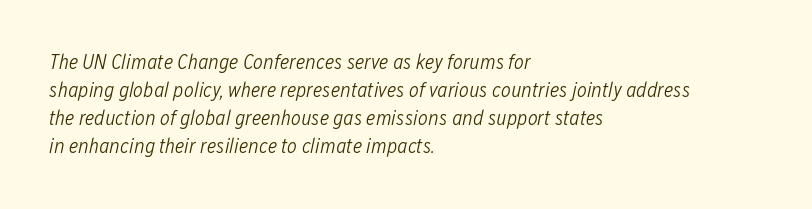
The image shows 21 px text type, italic (leaning right); set left-aligned, normal line spacing (1.34x), normal letter spacing, not underlined.
